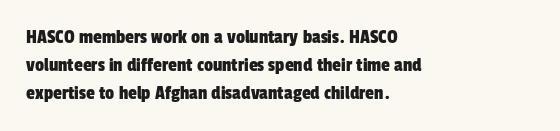
The image shows 20 px text type; set left-aligned, normal line spacing (1.4x), normal letter spacing, not underlined.
